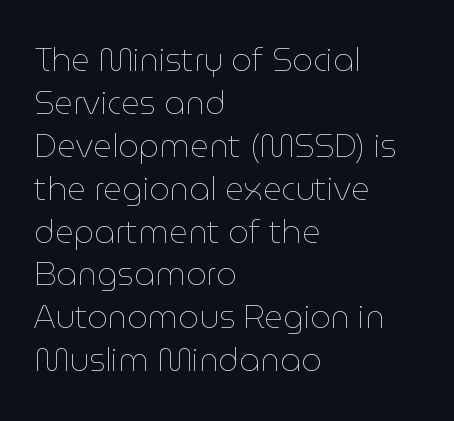
Descenders are the only things crossing below the line. Here the designer chose a conventional face with non-uniform glyph widths. One-word summary of the alignment: left. Caption: face not bold, strokes unweighted. The rendering uses a moderate line-height, typical for paragraphs.
